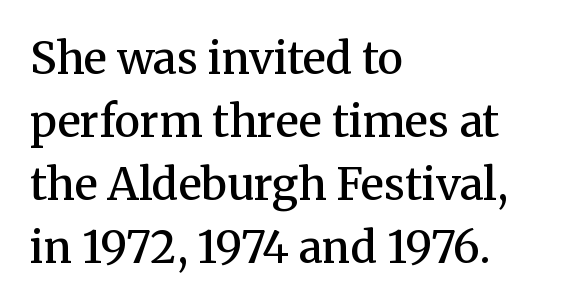
The image shows 44 px semibold serif type, upright; set left-aligned, normal line spacing (1.43x), normal letter spacing, not underlined; medium stroke contrast and a medium x-height.
